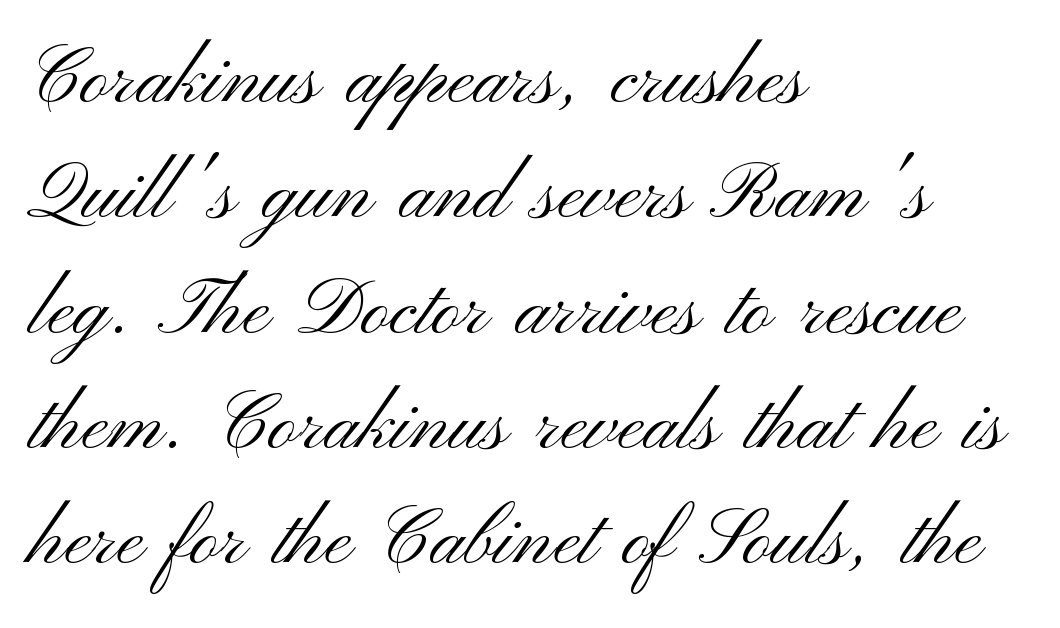
Q: Is the text bold? A: No.
Q: Is the text italic (slanted)? A: Yes.
Q: Is the typeface a serif or a sans-serif typeface? A: Sans-serif.
Q: Is the text underlined? A: No.
Q: How is the paragraph aligned? A: Left-aligned.
Q: Is the spacing between letters normal or unusually wide? A: Normal.
Q: Is the spacing between lines tight, normal or loose? A: Normal.
Q: Width (condensed, normal, or wide)? A: Wide.
Q: Stroke contrast? A: Medium.
Q: x-height? A: Small.
Q: Monospaced? A: No.
